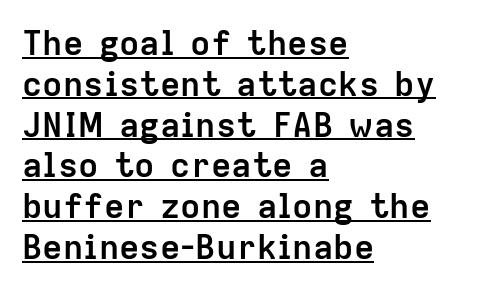
Q: Is the text bold? A: Yes.
Q: Is the text italic (slanted)? A: No, it is upright.
Q: Is the typeface a serif or a sans-serif typeface? A: Sans-serif.
Q: Is the text underlined? A: Yes.
Q: How is the paragraph aligned? A: Left-aligned.
Q: Is the spacing between letters normal or unusually wide? A: Normal.
Q: Width (condensed, normal, or wide)? A: Normal.
Q: Stroke contrast? A: Low.
Q: x-height? A: Medium.
Q: Monospaced? A: No.
